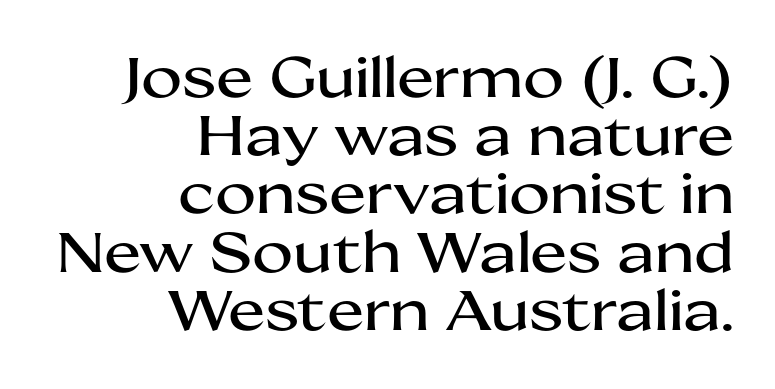
{"italic": "no", "width": "wide", "stroke_contrast": "medium", "x_height": "medium", "monospaced": "no", "underline": "no", "align": "right", "line_spacing": "tight", "line_spacing_ratio": 1.04, "letter_spacing": "normal", "letter_spacing_em": 0.0, "glyph_px": 56}
